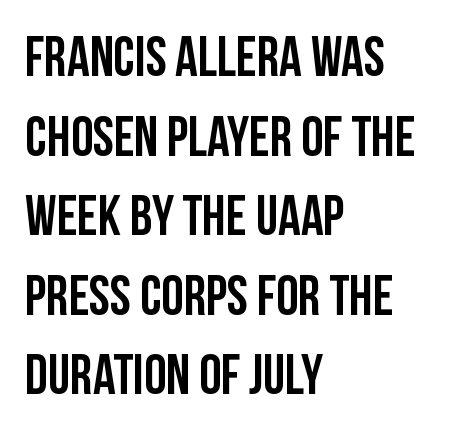
The lines in this sample share a left origin and differ only in where they stop. This rendering features lettering with no underline. The rendering uses natural spacing where letterforms have individual widths. The type sits square on the baseline with zero lean. One glance says typical: line gaps are just what's usual. Tracking here is standard; glyphs follow each other at the usual distance.
